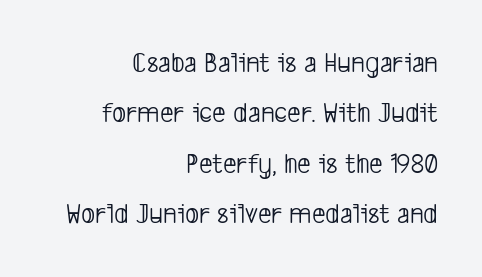
Q: Is the text bold? A: No.
Q: Is the typeface a serif or a sans-serif typeface? A: Sans-serif.
Q: Is the text underlined? A: No.
Q: How is the paragraph aligned? A: Right-aligned.
Q: Is the spacing between letters normal or unusually wide? A: Normal.
Q: Is the spacing between lines tight, normal or loose? A: Normal.
Q: Width (condensed, normal, or wide)? A: Condensed.
Q: Stroke contrast? A: Low.
Q: x-height? A: Medium.
Q: Monospaced? A: No.
